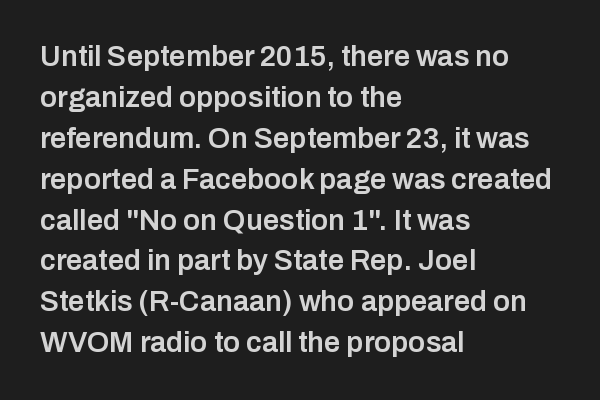
Q: Is the text bold? A: Semi-bold.
Q: Is the text italic (slanted)? A: No, it is upright.
Q: Is the typeface a serif or a sans-serif typeface? A: Sans-serif.
Q: Is the text underlined? A: No.
Q: How is the paragraph aligned? A: Left-aligned.
Q: Is the spacing between letters normal or unusually wide? A: Normal.
Q: Is the spacing between lines tight, normal or loose? A: Normal.
Q: Width (condensed, normal, or wide)? A: Normal.
Q: Stroke contrast? A: Low.
Q: x-height? A: Medium.
Q: Monospaced? A: No.
